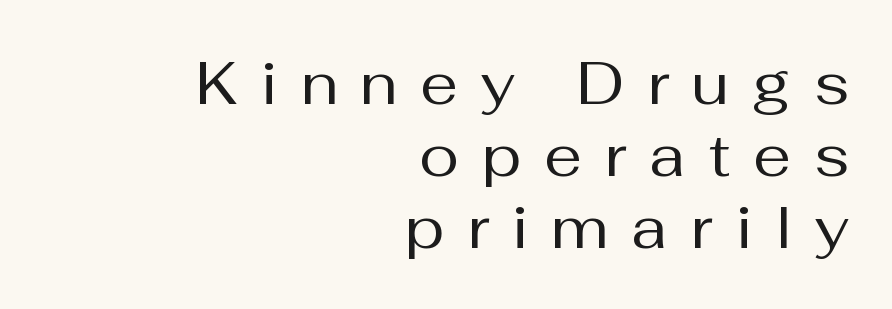
Proportional: the letters do not fall into vertical columns. The font sits on the lighter half of the weight spectrum, regular included. This is sans-serif lettering, the kind often seen on screens and signage. The glyphs are unaccompanied by any horizontal stroke below them.
